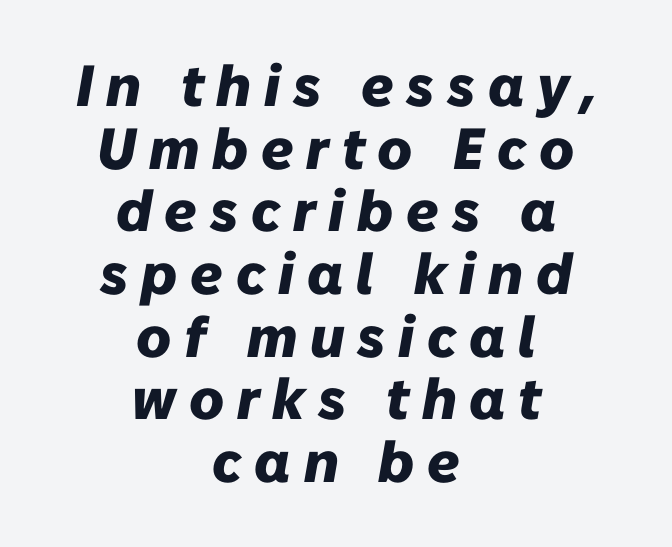
Caption: bold face, heavy strokes. A typesetter would call this proportional, since set widths differ per character. Has an underline been added? It has not. Baseline-to-baseline distance is barely more than the letter height. These lines have a slow, spaced-out rhythm from letter to letter.
